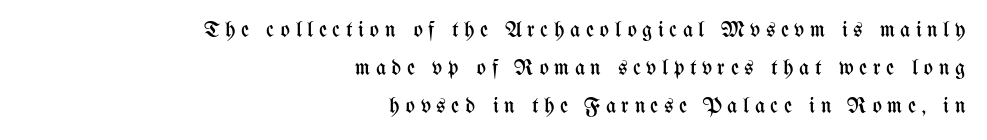
{"italic": "no", "bold": "no", "underline": "no", "align": "right", "line_spacing_ratio": 1.72, "letter_spacing": "wide", "letter_spacing_em": 0.25, "glyph_px": 22}
